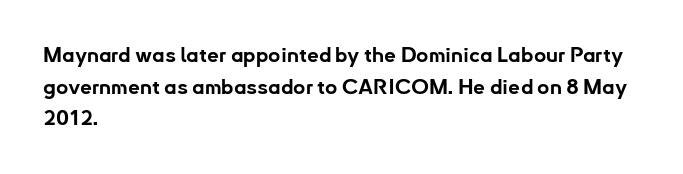
The image shows 21 px bold type, upright; set left-aligned, normal line spacing (1.51x), normal letter spacing, not underlined.
